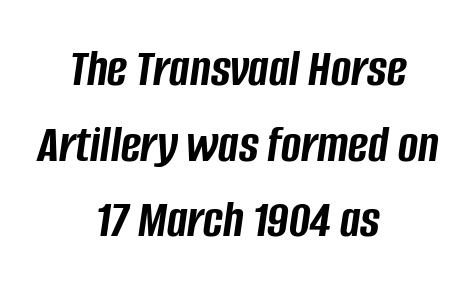
These words are printed bold, with thick strokes throughout. Letter spacing: default. A student would call this center alignment; a typographer would say set centered. Descenders are the only things crossing below the line. Do the characters align in a grid? No, the font is proportional. These lines sit exactly where default settings would place them.
